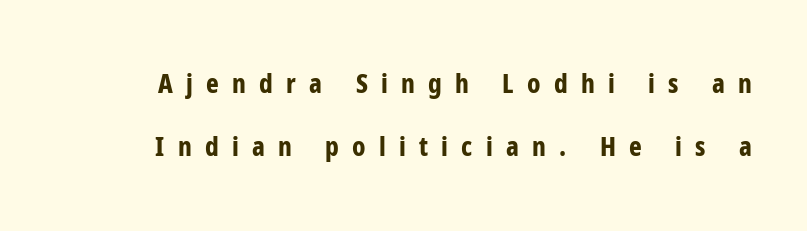
Q: Is the text bold? A: Yes.
Q: Is the text italic (slanted)? A: No, it is upright.
Q: Is the text underlined? A: No.
Q: Is the spacing between letters normal or unusually wide? A: Unusually wide.
Q: Is the spacing between lines tight, normal or loose? A: Loose.
